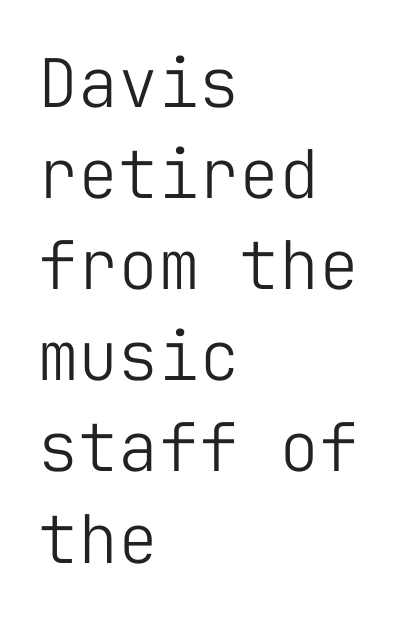
The image shows 67 px light sans-serif type, upright, monospaced; set left-aligned, normal line spacing (1.36x), normal letter spacing, not underlined; low stroke contrast and a medium x-height.
